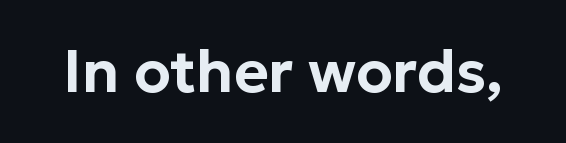
{"serif": "no", "italic": "no", "width": "normal", "stroke_contrast": "low", "x_height": "medium", "monospaced": "no", "underline": "no", "letter_spacing": "normal", "letter_spacing_em": 0.0, "glyph_px": 59}
